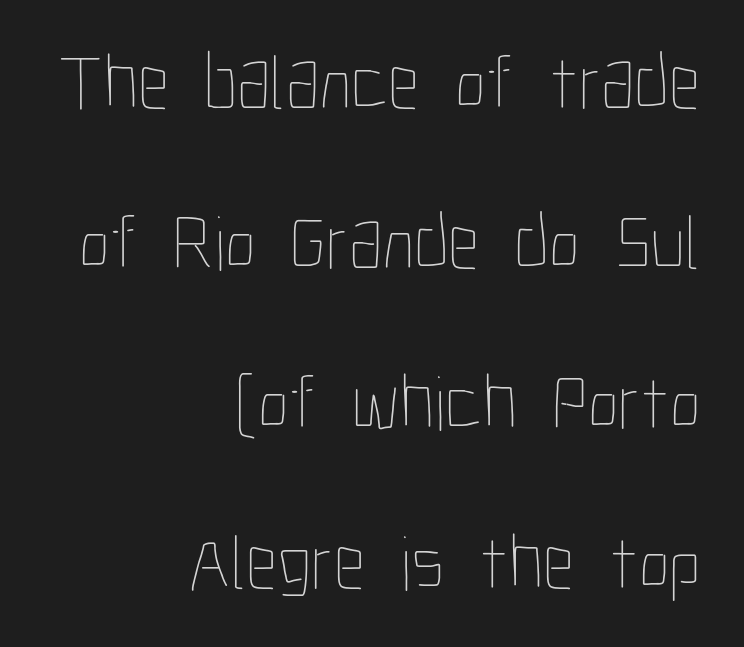
Q: Is the text bold? A: No.
Q: Is the text italic (slanted)? A: No, it is upright.
Q: Is the text underlined? A: No.
Q: How is the paragraph aligned? A: Right-aligned.
Q: Is the spacing between letters normal or unusually wide? A: Normal.
Q: Is the spacing between lines tight, normal or loose? A: Loose.
Q: Width (condensed, normal, or wide)? A: Condensed.
Q: Stroke contrast? A: Low.
Q: x-height? A: Medium.
Q: Monospaced? A: No.
